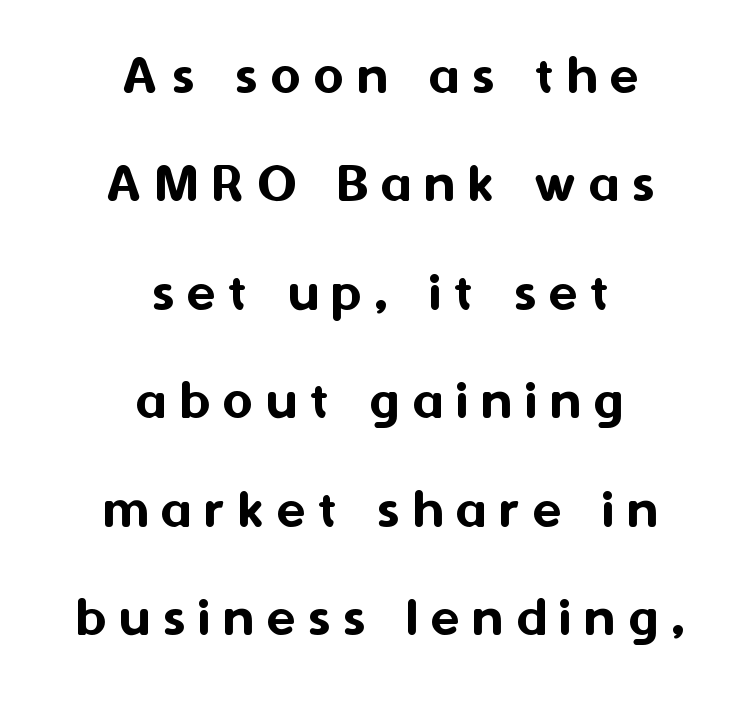
Lines of text with bare space underneath. Character widths vary here, with narrow letters taking less room than wide ones. Look at the bottom of the vertical strokes: they stop flat, with no serifs. Compared with typical body copy, the letter spacing here is much looser.
